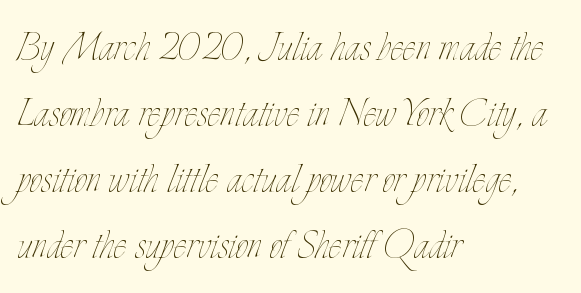
Q: Is the text bold? A: No.
Q: Is the text italic (slanted)? A: Yes.
Q: Is the text underlined? A: No.
Q: How is the paragraph aligned? A: Left-aligned.
Q: Is the spacing between letters normal or unusually wide? A: Normal.
Q: Is the spacing between lines tight, normal or loose? A: Normal.
Q: Width (condensed, normal, or wide)? A: Condensed.
Q: Stroke contrast? A: Low.
Q: x-height? A: Small.
Q: Monospaced? A: No.
